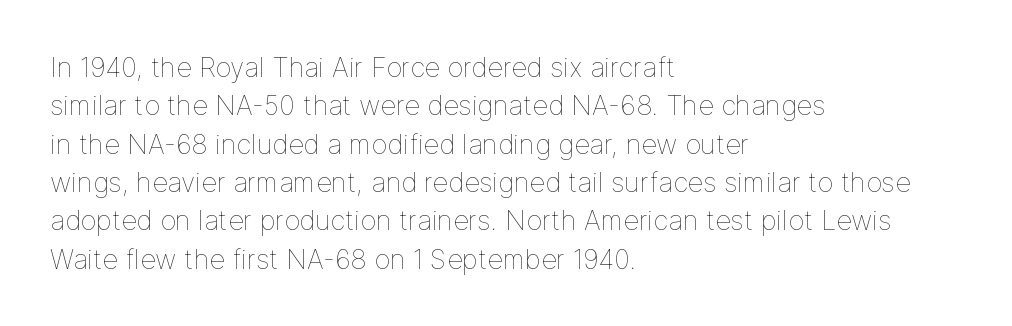
The image shows 27 px text type, upright; set left-aligned, normal line spacing (1.42x), normal letter spacing, not underlined.
